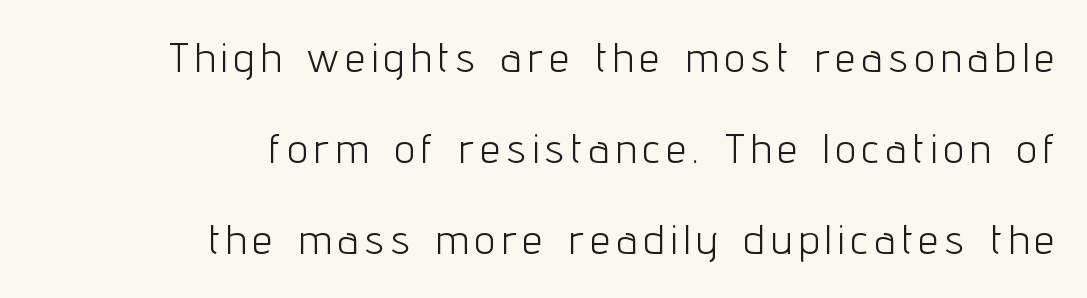
{"serif": "no", "italic": "no", "bold": "no", "weight": "light", "width": "condensed", "stroke_contrast": "low", "x_height": "medium", "monospaced": "no", "underline": "no", "align": "right", "line_spacing": "loose", "line_spacing_ratio": 2.28, "glyph_px": 40}
